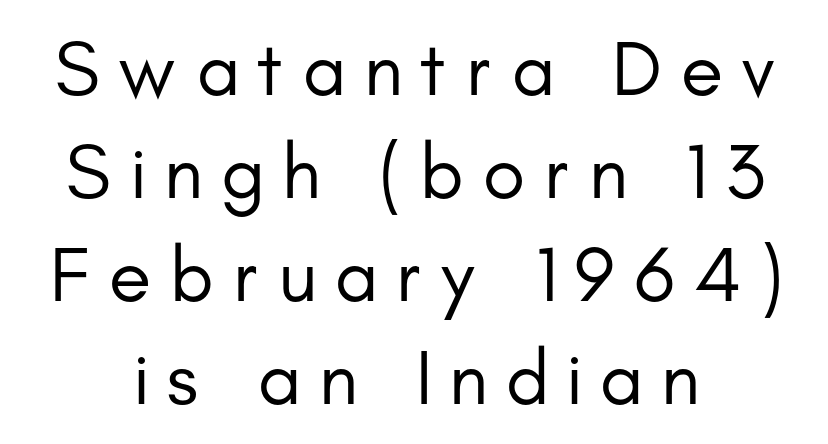
Q: Is the text bold? A: No.
Q: Is the text italic (slanted)? A: No, it is upright.
Q: Is the typeface a serif or a sans-serif typeface? A: Sans-serif.
Q: Is the text underlined? A: No.
Q: How is the paragraph aligned? A: Centered.
Q: Is the spacing between letters normal or unusually wide? A: Unusually wide.
Q: Is the spacing between lines tight, normal or loose? A: Normal.
Q: Width (condensed, normal, or wide)? A: Normal.
Q: Stroke contrast? A: Low.
Q: x-height? A: Small.
Q: Monospaced? A: No.
